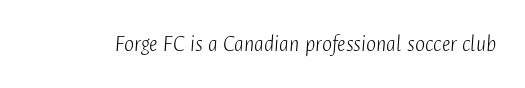
{"italic": "yes", "lean": "right", "slant_degrees": 4, "bold": "no", "underline": "no", "letter_spacing": "normal", "letter_spacing_em": 0.0, "glyph_px": 24}
